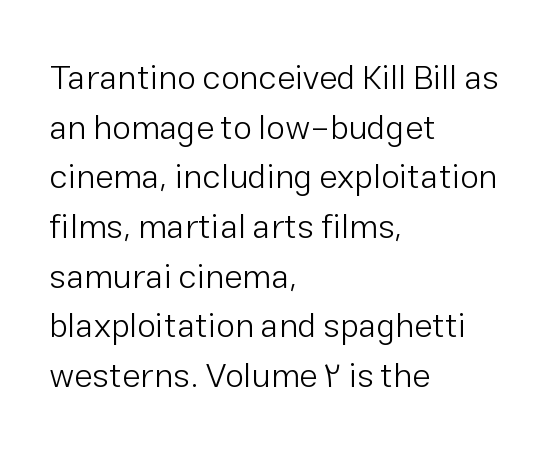
{"serif": "no", "italic": "no", "bold": "no", "weight": "light", "width": "normal", "stroke_contrast": "low", "x_height": "medium", "monospaced": "no", "underline": "no", "align": "left", "line_spacing": "normal", "line_spacing_ratio": 1.46, "letter_spacing": "normal", "letter_spacing_em": 0.0, "glyph_px": 34}
